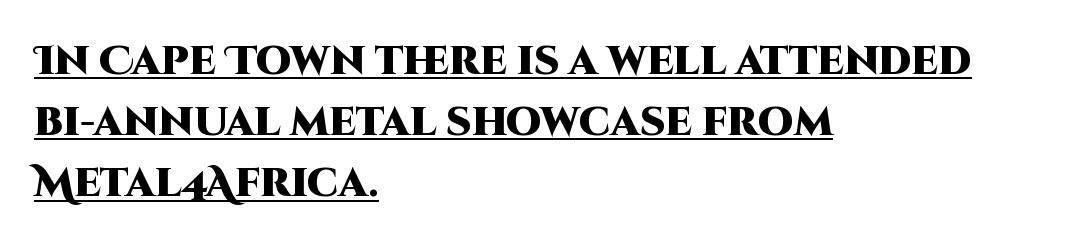
Is the letter spacing exaggerated? No — it looks like the ordinary default. Ordinary non-slanted type is in use. The letters carry no serifs — their stems end cleanly without finishing strokes. Beneath each row of characters lies a ruled line. Think of a printed novel: that variable character pitch is what you see here. Caption: multi-line text, flush left, ragged right.
